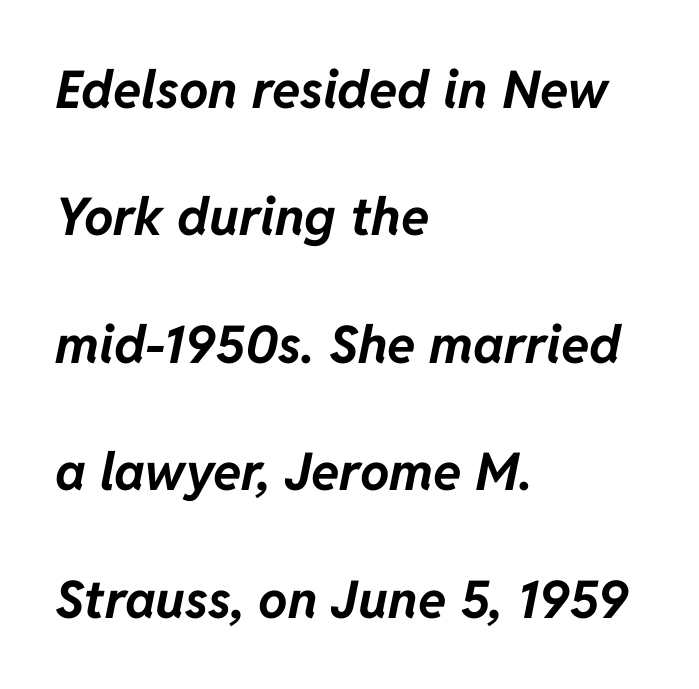
{"italic": "yes", "lean": "right", "slant_degrees": 11, "bold": "yes", "weight": "bold", "width": "normal", "stroke_contrast": "low", "x_height": "medium", "monospaced": "no", "underline": "no", "align": "left", "line_spacing": "loose", "line_spacing_ratio": 2.45, "letter_spacing": "normal", "letter_spacing_em": 0.0, "glyph_px": 52}
